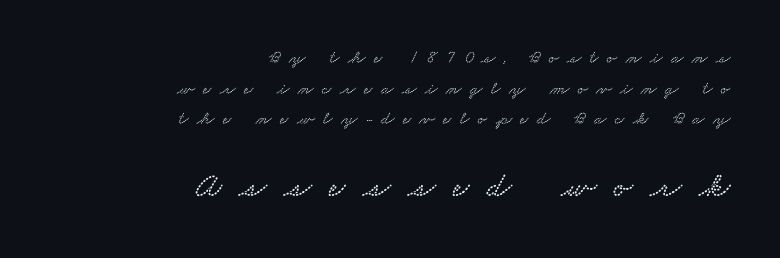
The image shows 36 px wide serif type; set right-aligned, normal line spacing (1.7x), unusually wide letter spacing (+0.48 em), not underlined; the second (bottom) block is 2.0x larger; low stroke contrast and a small x-height.
